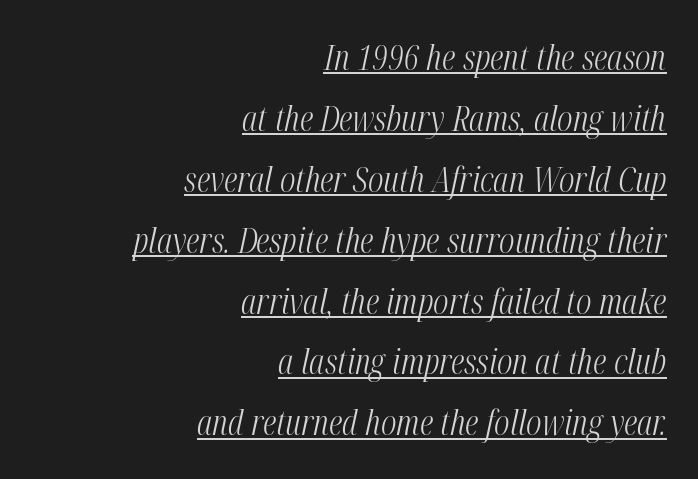
The image shows 35 px light, condensed type, italic (leaning right); set right-aligned, line spacing 1.74x, normal letter spacing, underlined; medium stroke contrast and a medium x-height.
